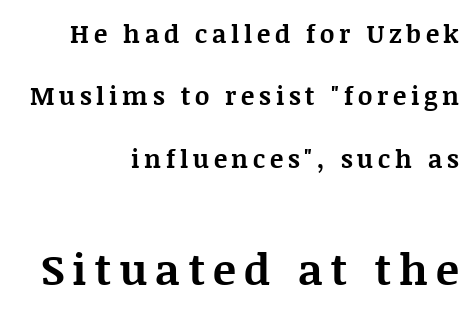
{"serif": "yes", "italic": "no", "bold": "yes", "weight": "bold", "width": "normal", "stroke_contrast": "medium", "x_height": "large", "monospaced": "no", "underline": "no", "align": "right", "line_spacing": "loose", "line_spacing_ratio": 2.5, "larger_block": "second", "size_ratio": 1.72, "glyph_px": 43}
